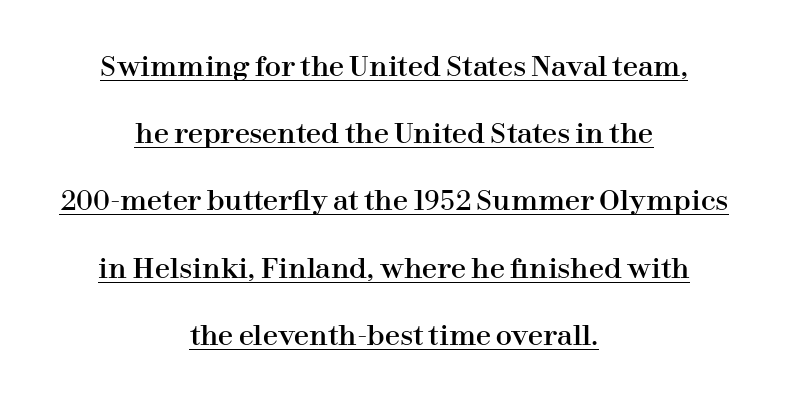
{"italic": "no", "underline": "yes", "align": "center", "line_spacing": "loose", "line_spacing_ratio": 2.49, "letter_spacing": "normal", "letter_spacing_em": 0.0, "glyph_px": 27}
